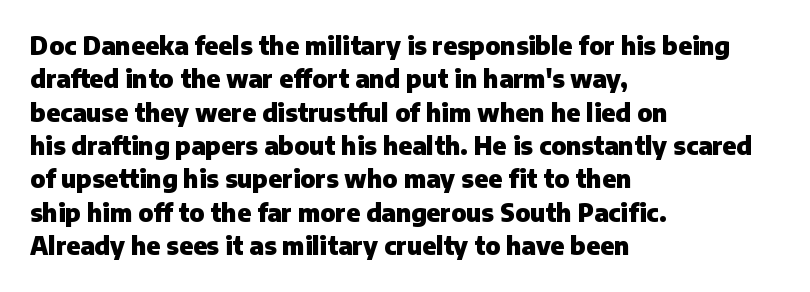
{"italic": "no", "bold": "yes", "underline": "no", "align": "left", "line_spacing": "normal", "line_spacing_ratio": 1.39, "letter_spacing": "normal", "letter_spacing_em": 0.0, "glyph_px": 24}
